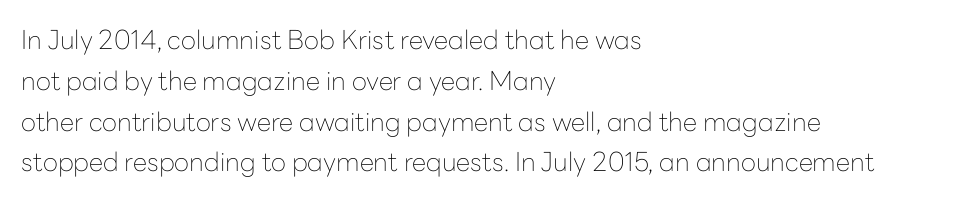
The image shows 26 px text type, upright; set left-aligned, normal line spacing (1.57x), normal letter spacing, not underlined.
